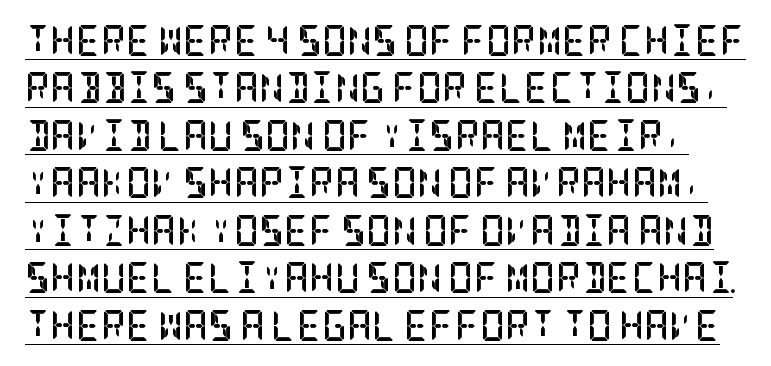
Q: Is the text bold? A: Yes.
Q: Is the text italic (slanted)? A: No, it is upright.
Q: Is the typeface a serif or a sans-serif typeface? A: Serif.
Q: Is the text underlined? A: Yes.
Q: Is the spacing between letters normal or unusually wide? A: Normal.
Q: Is the spacing between lines tight, normal or loose? A: Normal.
Q: Width (condensed, normal, or wide)? A: Condensed.
Q: Stroke contrast? A: Low.
Q: x-height? A: Large.
